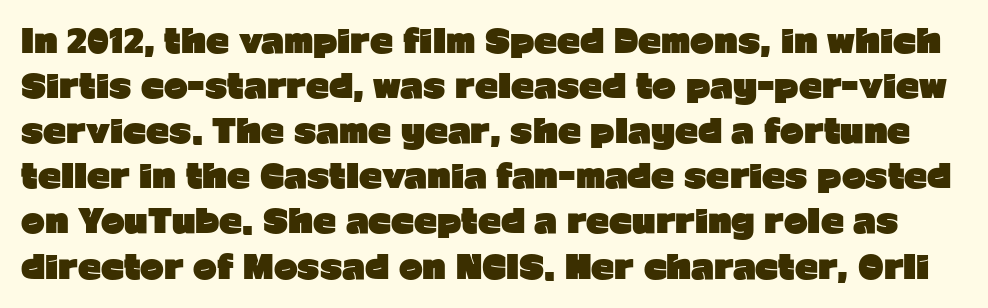
Weight check: bold — yes, fully. Rendered with straight, roman letterforms. Tracking here is standard; glyphs follow each other at the usual distance. You could not count columns in this text — the font is proportionally spaced. A bare baseline throughout the passage. The characters display no serif detailing; their extremities are plain.
